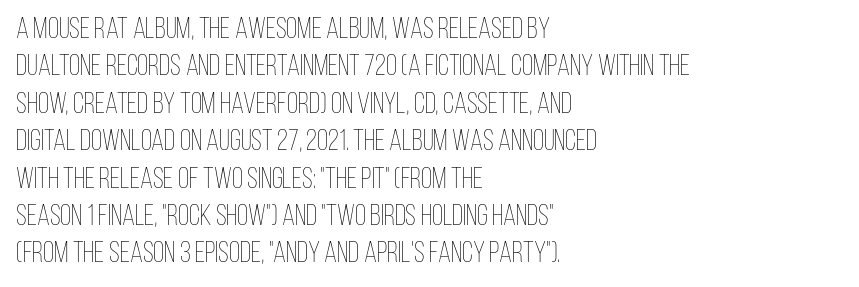
{"italic": "no", "bold": "no", "weight": "thin", "width": "condensed", "stroke_contrast": "low", "x_height": "large", "monospaced": "no", "underline": "no", "align": "left", "line_spacing": "normal", "line_spacing_ratio": 1.29, "letter_spacing": "normal", "letter_spacing_em": 0.0, "glyph_px": 29}
